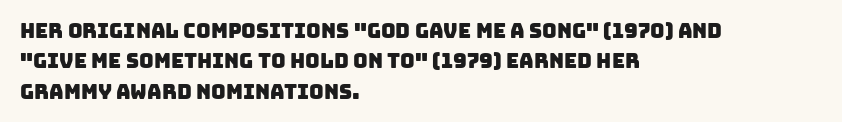
{"underline": "no", "align": "left", "line_spacing": "normal", "line_spacing_ratio": 1.52, "letter_spacing": "normal", "letter_spacing_em": 0.0, "glyph_px": 20}
